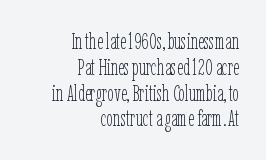
{"italic": "no", "bold": "no", "underline": "no", "align": "right", "line_spacing": "tight", "line_spacing_ratio": 1.12, "letter_spacing": "normal", "letter_spacing_em": 0.0, "glyph_px": 23}
